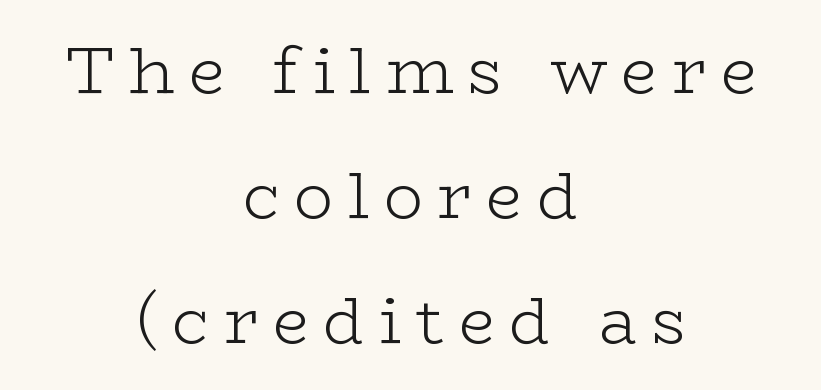
{"serif": "yes", "italic": "no", "bold": "no", "weight": "light", "width": "wide", "stroke_contrast": "low", "x_height": "medium", "monospaced": "no", "underline": "no", "align": "center", "line_spacing": "loose", "line_spacing_ratio": 1.92, "letter_spacing": "wide", "letter_spacing_em": 0.22, "glyph_px": 65}
